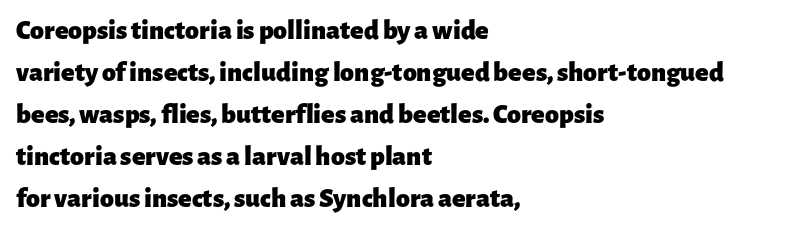
{"serif": "no", "italic": "no", "bold": "yes", "weight": "heavy", "width": "normal", "stroke_contrast": "low", "x_height": "medium", "monospaced": "no", "underline": "no", "align": "left", "line_spacing": "normal", "line_spacing_ratio": 1.5, "letter_spacing": "normal", "letter_spacing_em": 0.0, "glyph_px": 28}
